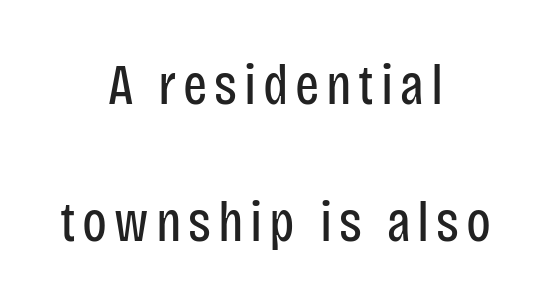
The image shows 57 px regular-weight, condensed sans-serif type, upright; set centered, loose line spacing (2.41x), not underlined; low stroke contrast and a large x-height.
